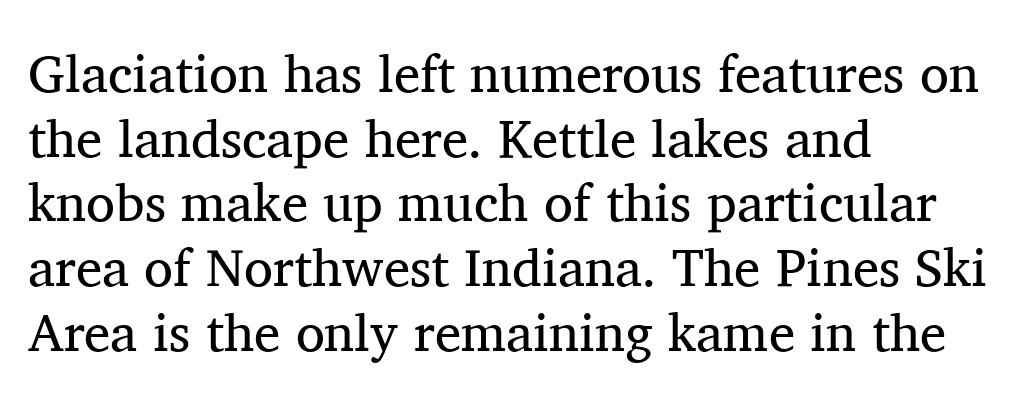
The image shows 53 px regular-weight serif type, upright; set left-aligned, line spacing 1.22x, normal letter spacing, not underlined; medium stroke contrast and a medium x-height.
